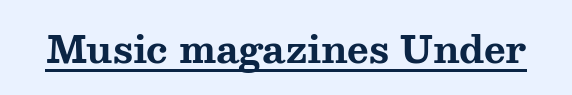
The image shows 37 px bold, wide serif type, upright; set normal letter spacing, underlined; medium stroke contrast and a medium x-height.
